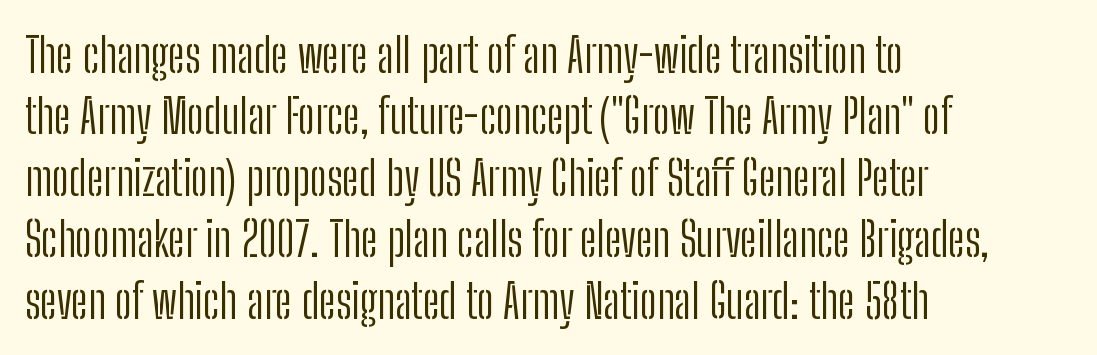
Stem width sits at or under what a default text font uses. The typography opts for an upright posture over an oblique one. Nobody touched the tracking dial on this one. No feet cap the strokes, marking this as sans-serif type. The rendering uses natural spacing where letterforms have individual widths. The space directly below the letters is spotless.
